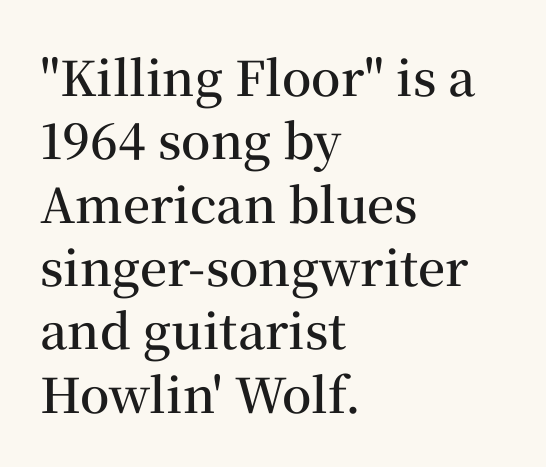
{"serif": "yes", "italic": "no", "bold": "semi", "weight": "semibold", "width": "normal", "stroke_contrast": "medium", "x_height": "medium", "monospaced": "no", "underline": "no", "align": "left", "line_spacing": "normal", "line_spacing_ratio": 1.32, "letter_spacing": "normal", "letter_spacing_em": 0.0, "glyph_px": 48}
